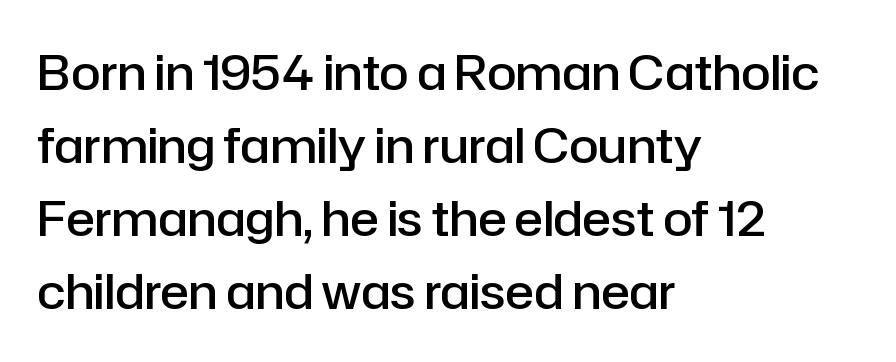
The face used here is proportionally spaced, like ordinary book or web type. A bit beefed up — I'd call it semibold rather than bold. Serifs: no, the terminals of the letterforms are clean. The rag falls on the right side of this text block.
